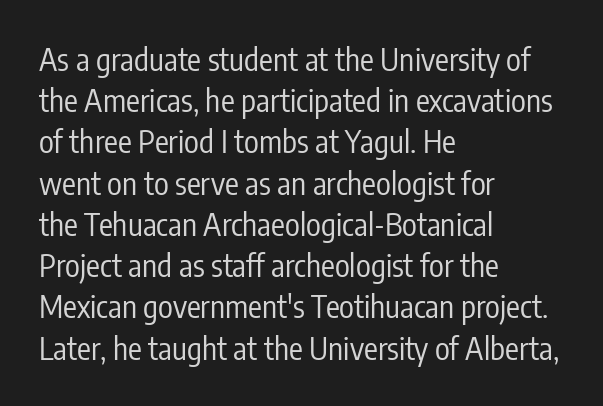
I'd call this a sans setting — the letters go barefoot. These glyphs show unthickened strokes, regular width or finer. Is this a fixed-width face? No — the glyphs have proportional, varying widths. The rag falls on the right side of this text block. The horizontal fit of the characters is conventional and even. Notice how the stems are strictly vertical — no italics here.
